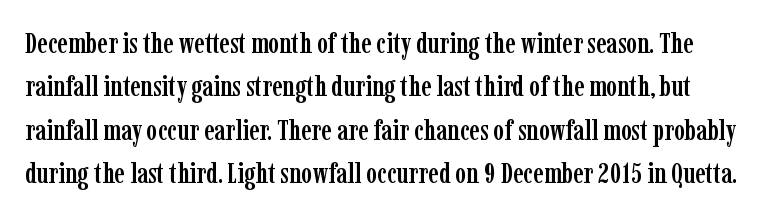
The image shows 29 px condensed serif type, upright; set normal line spacing (1.5x), normal letter spacing, not underlined; low stroke contrast and a medium x-height.
